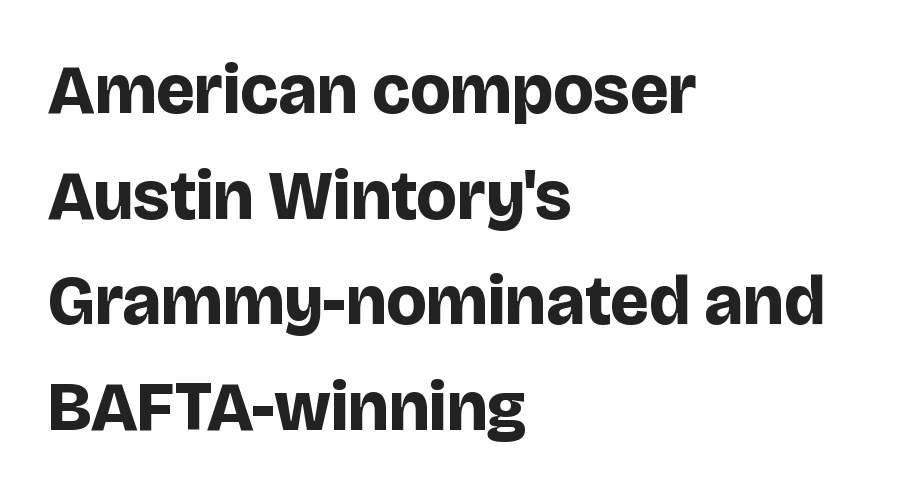
{"serif": "no", "italic": "no", "bold": "yes", "weight": "bold", "width": "normal", "stroke_contrast": "low", "x_height": "large", "monospaced": "no", "underline": "no", "align": "left", "line_spacing": "normal", "line_spacing_ratio": 1.53, "letter_spacing": "normal", "letter_spacing_em": 0.0, "glyph_px": 69}
